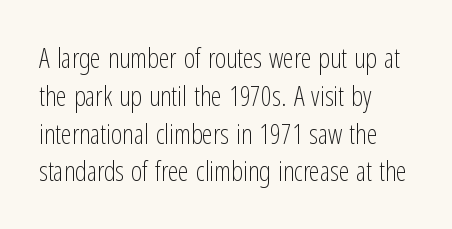
Short note: letters normally spaced. These lines are set flush left with a ragged right edge. The passage shown is not bold in any degree. Rows of type keep a routine distance in the vertical direction. This is the regular roman posture of the typeface.
